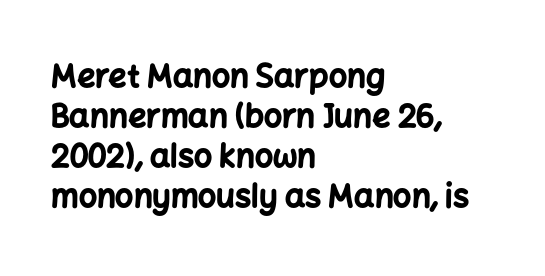
The image shows 32 px bold sans-serif type, upright; set left-aligned, normal line spacing (1.25x), normal letter spacing, not underlined; low stroke contrast and a medium x-height.
